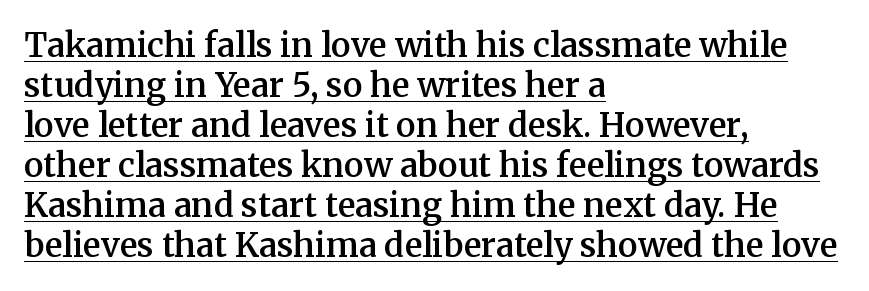
{"serif": "yes", "italic": "no", "bold": "semi", "weight": "semibold", "width": "normal", "stroke_contrast": "medium", "x_height": "medium", "monospaced": "no", "underline": "yes", "align": "left", "line_spacing_ratio": 1.21, "letter_spacing": "normal", "letter_spacing_em": 0.0, "glyph_px": 33}
